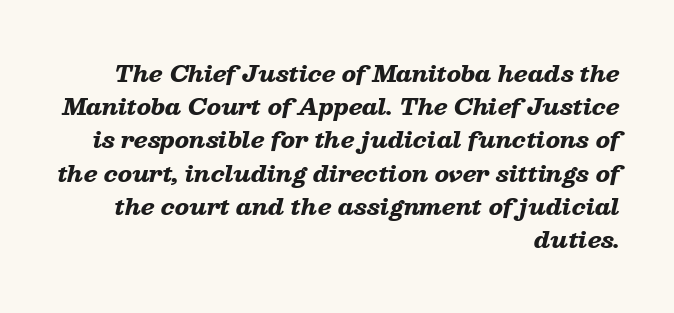
Q: Is the text bold? A: Yes.
Q: Is the text italic (slanted)? A: Yes, it leans right by about 13 degrees.
Q: Is the text underlined? A: No.
Q: How is the paragraph aligned? A: Right-aligned.
Q: Is the spacing between letters normal or unusually wide? A: Normal.
Q: Is the spacing between lines tight, normal or loose? A: Normal.
